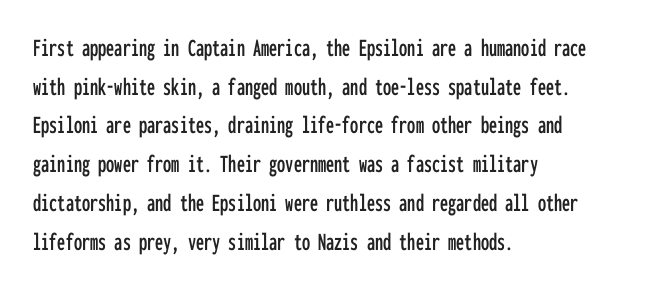
Q: Is the text italic (slanted)? A: No, it is upright.
Q: Is the text underlined? A: No.
Q: How is the paragraph aligned? A: Left-aligned.
Q: Is the spacing between letters normal or unusually wide? A: Normal.
Q: Is the spacing between lines tight, normal or loose? A: Normal.
